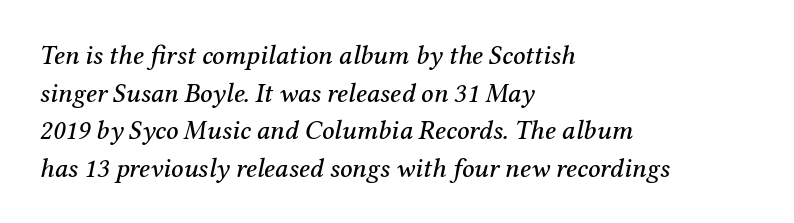
The image shows 27 px text type, italic (leaning right); set left-aligned, normal line spacing (1.39x), normal letter spacing, not underlined.
